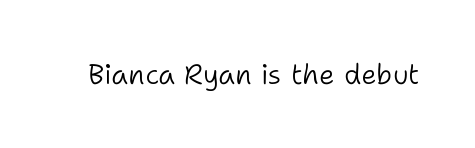
Q: Is the text bold? A: No.
Q: Is the text italic (slanted)? A: No, it is upright.
Q: Is the typeface a serif or a sans-serif typeface? A: Sans-serif.
Q: Is the text underlined? A: No.
Q: Is the spacing between letters normal or unusually wide? A: Normal.
Q: Width (condensed, normal, or wide)? A: Normal.
Q: Stroke contrast? A: Low.
Q: x-height? A: Medium.
Q: Monospaced? A: No.
